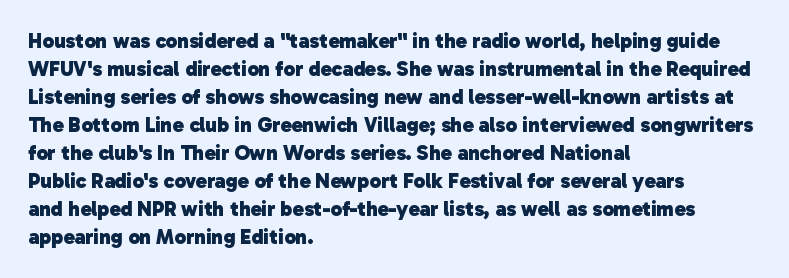
The image shows 21 px bold type; set left-aligned, normal line spacing (1.33x), normal letter spacing, not underlined.
